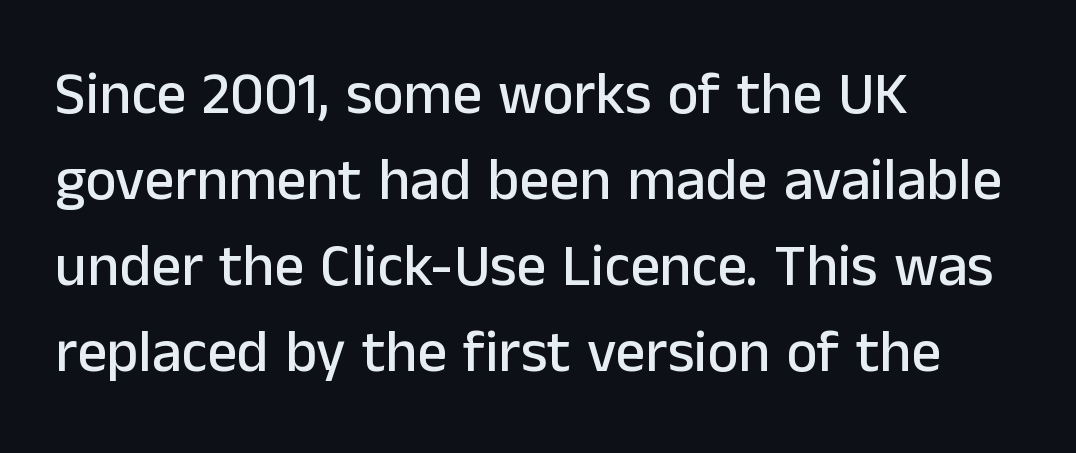
Q: Is the text italic (slanted)? A: No, it is upright.
Q: Is the typeface a serif or a sans-serif typeface? A: Sans-serif.
Q: Is the text underlined? A: No.
Q: How is the paragraph aligned? A: Left-aligned.
Q: Is the spacing between letters normal or unusually wide? A: Normal.
Q: Is the spacing between lines tight, normal or loose? A: Normal.
Q: Width (condensed, normal, or wide)? A: Normal.
Q: Stroke contrast? A: Low.
Q: x-height? A: Medium.
Q: Monospaced? A: No.
